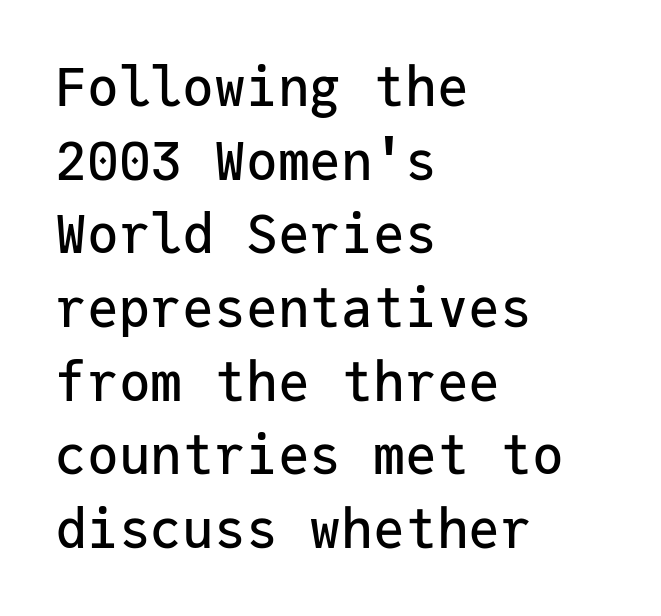
Q: Is the text italic (slanted)? A: No, it is upright.
Q: Is the typeface a serif or a sans-serif typeface? A: Sans-serif.
Q: Is the text underlined? A: No.
Q: How is the paragraph aligned? A: Left-aligned.
Q: Is the spacing between letters normal or unusually wide? A: Normal.
Q: Is the spacing between lines tight, normal or loose? A: Normal.
Q: Width (condensed, normal, or wide)? A: Normal.
Q: Stroke contrast? A: Low.
Q: x-height? A: Medium.
Q: Monospaced? A: Yes.
